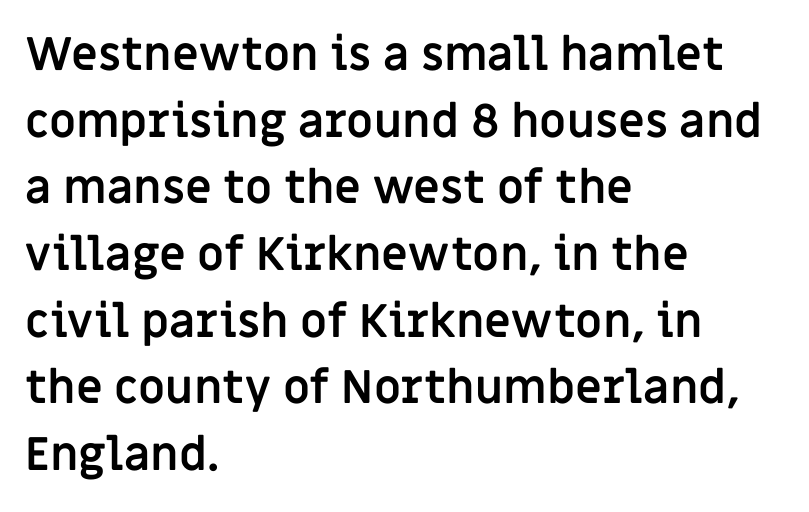
The image shows 46 px semibold sans-serif type, upright; set left-aligned, normal line spacing (1.45x), normal letter spacing, not underlined; low stroke contrast and a large x-height.
